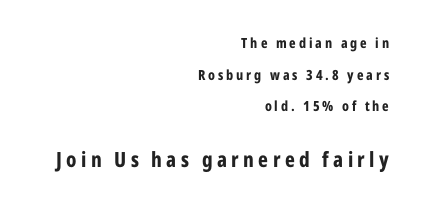
The string is rendered with underlining switched off. Notice how the stems are strictly vertical — no italics here. A typesetter would call this leading open, well beyond the default. The tracking reads as deliberately expanded to a designer's eye. The face used here has the dense, thick strokes of a bold. Line ends are locked; line starts wander.
